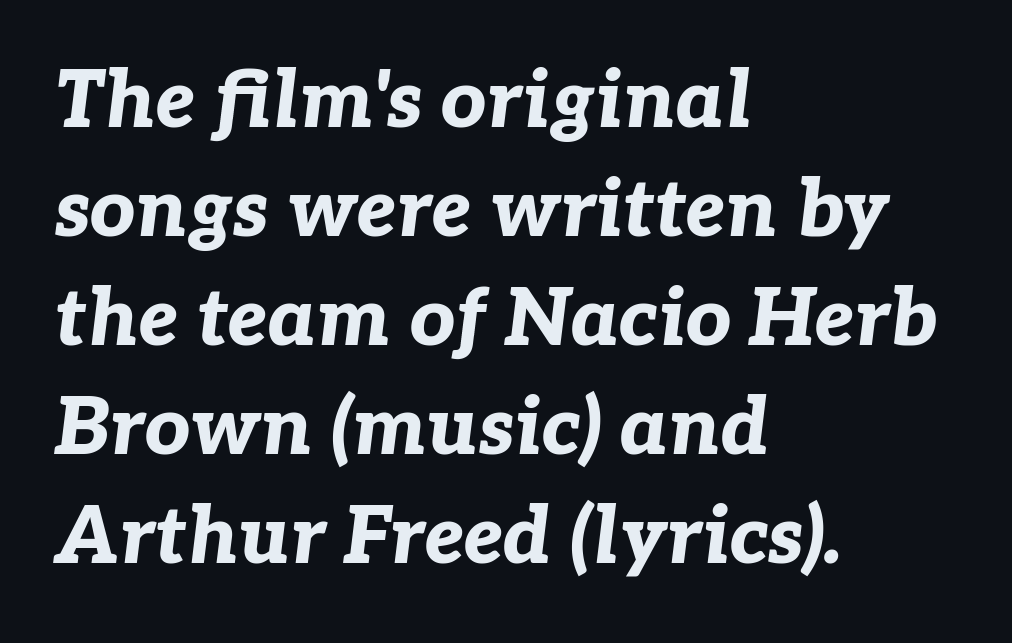
The string is rendered with underlining switched off. Posture: slanted. The face used here is proportionally spaced, like ordinary book or web type. Typeset ragged right — the left edge is the straight one. What's the leading like? Ordinary, nothing unusual.
